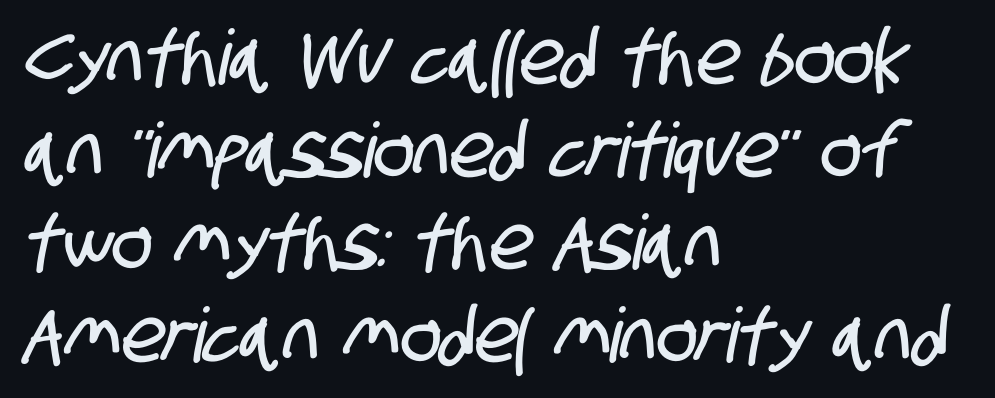
The image shows 76 px condensed sans-serif type; set left-aligned, line spacing 1.22x, normal letter spacing, not underlined; low stroke contrast and a large x-height.
